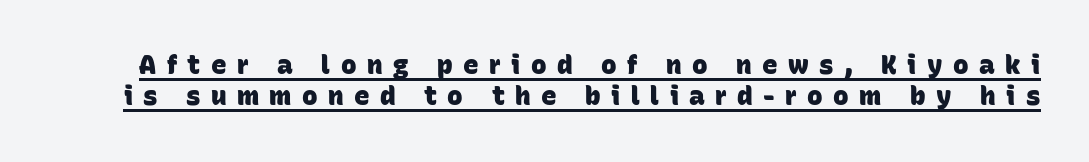
Honestly, the underline is the first thing you notice here. The characters look thick and weighty, a clear bold. There is plenty of visible air inserted between adjacent glyphs.
